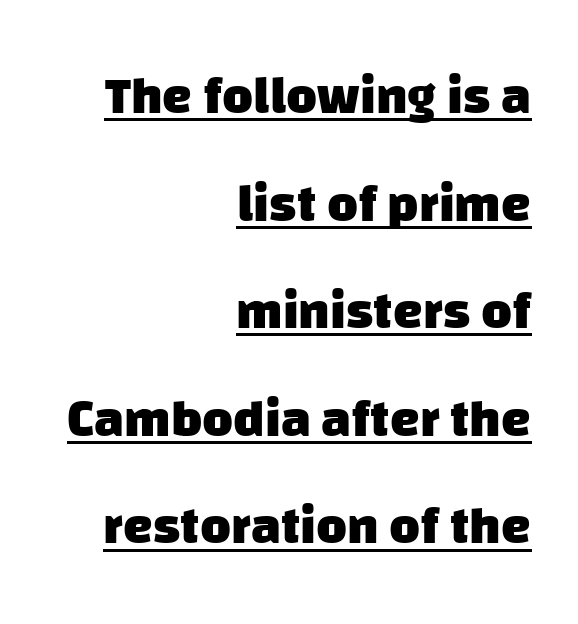
Where is the straight margin? On the right. Think of a printed novel: that variable character pitch is what you see here. As a designer I'd log this as weight 700, bold. Somebody hit Ctrl+U on this one — the words are underlined. You can tell from the bare stems that sans-serif type was used. Tracking here is standard; glyphs follow each other at the usual distance.
